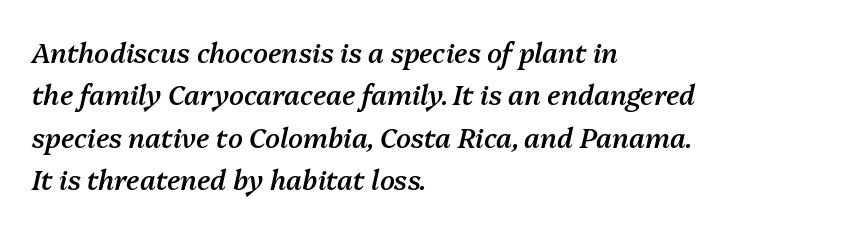
Q: Is the text bold? A: Semi-bold.
Q: Is the text italic (slanted)? A: Yes, it leans right by about 13 degrees.
Q: Is the text underlined? A: No.
Q: How is the paragraph aligned? A: Left-aligned.
Q: Is the spacing between letters normal or unusually wide? A: Normal.
Q: Is the spacing between lines tight, normal or loose? A: Normal.
